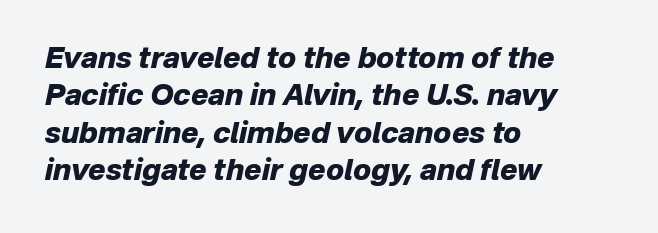
{"italic": "yes", "lean": "right", "slant_degrees": 12, "bold": "yes", "weight": "heavy", "width": "normal", "stroke_contrast": "low", "x_height": "medium", "monospaced": "no", "underline": "no", "align": "left", "line_spacing": "normal", "line_spacing_ratio": 1.29, "letter_spacing": "normal", "letter_spacing_em": 0.0, "glyph_px": 29}
